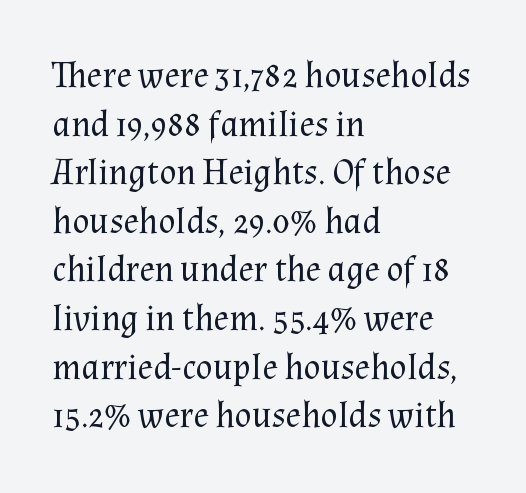
Q: Is the text bold? A: No.
Q: Is the text italic (slanted)? A: No, it is upright.
Q: Is the text underlined? A: No.
Q: How is the paragraph aligned? A: Left-aligned.
Q: Is the spacing between letters normal or unusually wide? A: Normal.
Q: Is the spacing between lines tight, normal or loose? A: Normal.
Q: Width (condensed, normal, or wide)? A: Normal.
Q: Stroke contrast? A: Medium.
Q: x-height? A: Medium.
Q: Monospaced? A: No.
